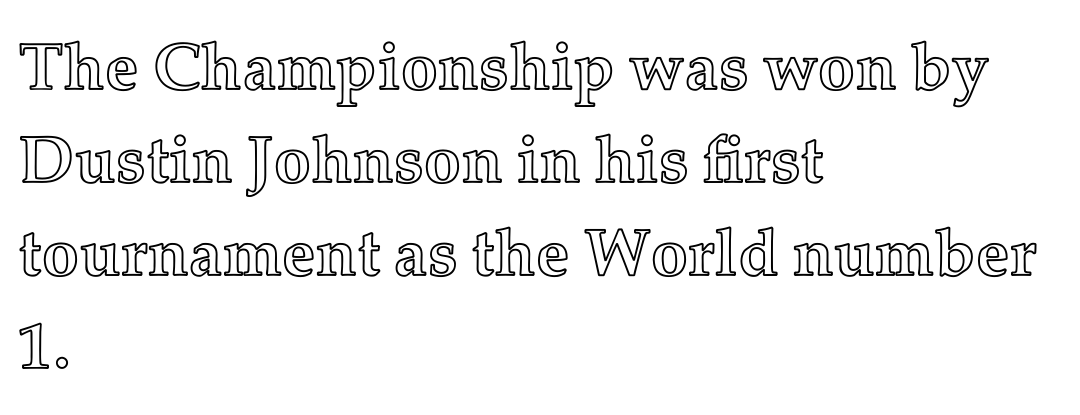
The image shows 66 px text type, upright; set left-aligned, normal line spacing (1.41x), normal letter spacing, not underlined; a medium x-height.
